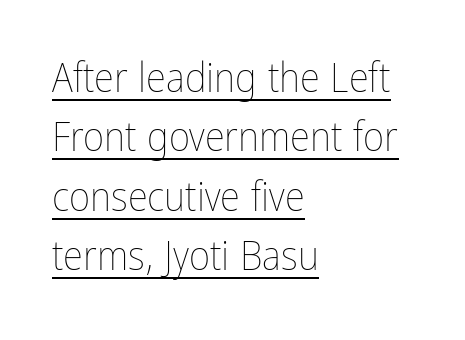
Reading down the block, your eye returns to a fixed left position each line. The rendering uses natural spacing where letterforms have individual widths. The weight would be labelled regular, book, light, or lighter still. Leading matches the norm, producing a regular column. Upright lettering throughout. Students, observe the line beneath the letters — that is underlining.
